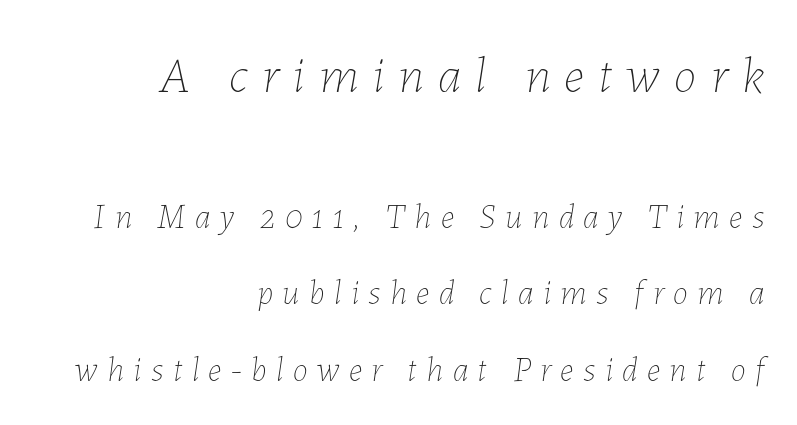
The horizontal fit of the characters is loose and conspicuously gappy. This is not heavy type; no bold has been used. Think of a printed novel: that variable character pitch is what you see here. Visually, the top section dominates because its glyphs are scaled up. Teacher's note: observe the even right margin — that is flush-right alignment.
